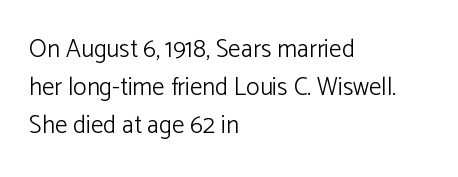
Q: Is the text bold? A: No.
Q: Is the text italic (slanted)? A: No, it is upright.
Q: Is the text underlined? A: No.
Q: How is the paragraph aligned? A: Left-aligned.
Q: Is the spacing between letters normal or unusually wide? A: Normal.
Q: Is the spacing between lines tight, normal or loose? A: Normal.
